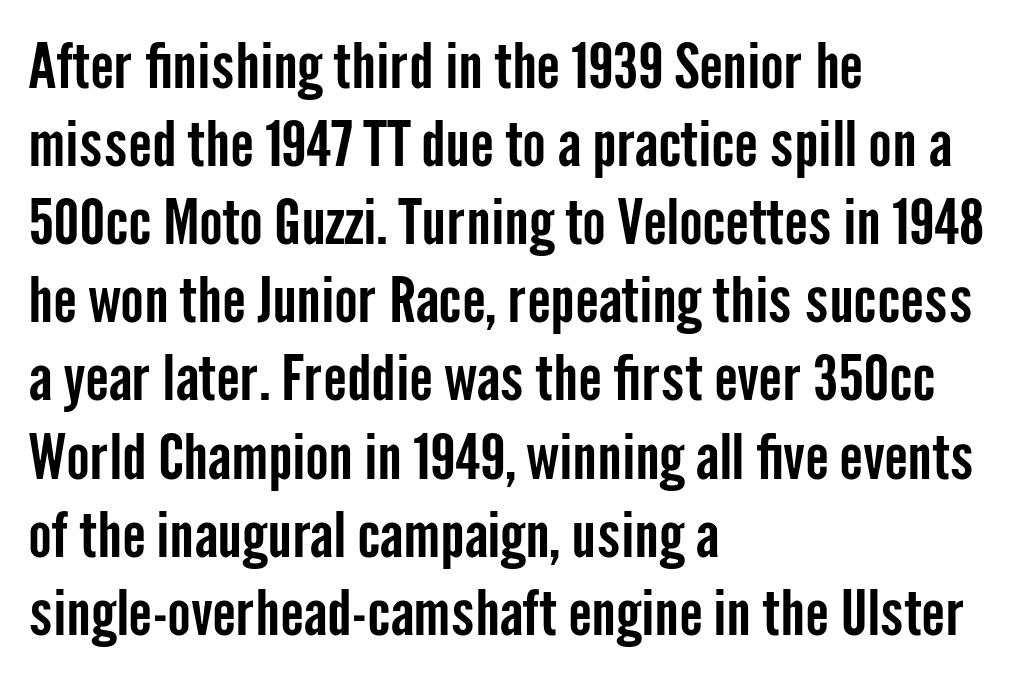
{"serif": "no", "italic": "no", "width": "condensed", "stroke_contrast": "low", "x_height": "medium", "monospaced": "no", "underline": "no", "align": "left", "line_spacing_ratio": 1.24, "letter_spacing": "normal", "letter_spacing_em": 0.0, "glyph_px": 63}
